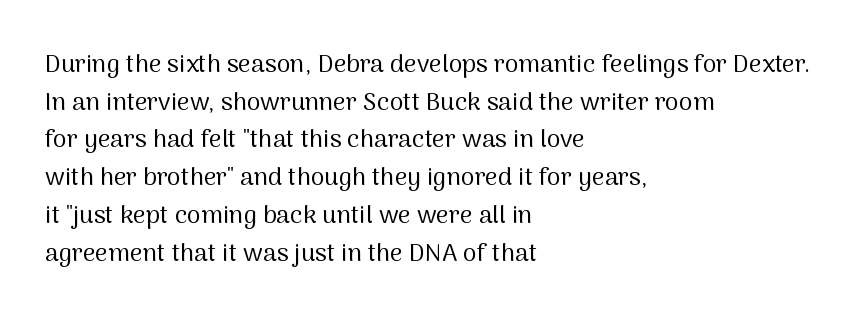
Q: Is the text bold? A: No.
Q: Is the text italic (slanted)? A: No, it is upright.
Q: Is the text underlined? A: No.
Q: How is the paragraph aligned? A: Left-aligned.
Q: Is the spacing between letters normal or unusually wide? A: Normal.
Q: Is the spacing between lines tight, normal or loose? A: Normal.
